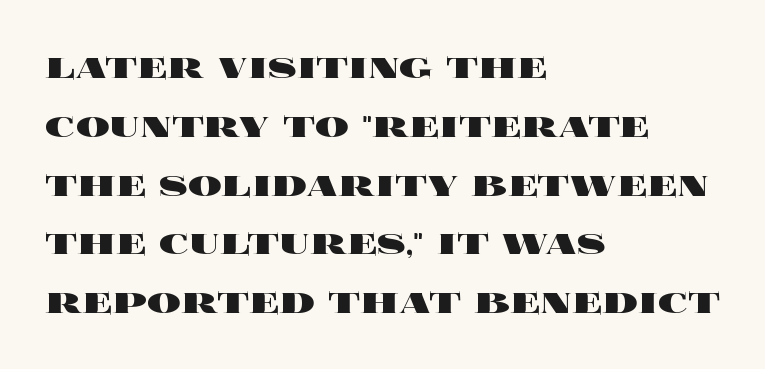
Q: Is the text bold? A: Yes.
Q: Is the text italic (slanted)? A: No, it is upright.
Q: Is the text underlined? A: No.
Q: How is the paragraph aligned? A: Left-aligned.
Q: Is the spacing between letters normal or unusually wide? A: Normal.
Q: Is the spacing between lines tight, normal or loose? A: Normal.
Q: Width (condensed, normal, or wide)? A: Wide.
Q: x-height? A: Large.
Q: Monospaced? A: No.
